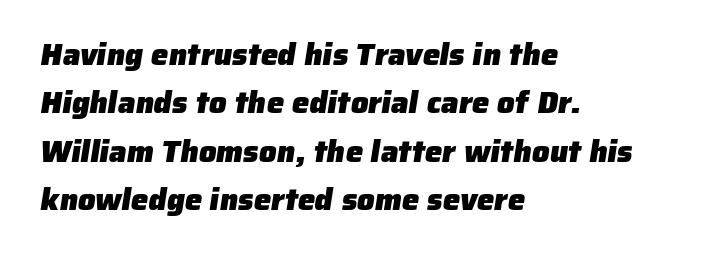
Q: Is the text bold? A: Yes.
Q: Is the typeface a serif or a sans-serif typeface? A: Sans-serif.
Q: Is the text underlined? A: No.
Q: How is the paragraph aligned? A: Left-aligned.
Q: Is the spacing between letters normal or unusually wide? A: Normal.
Q: Is the spacing between lines tight, normal or loose? A: Normal.
Q: Width (condensed, normal, or wide)? A: Normal.
Q: Stroke contrast? A: Low.
Q: x-height? A: Medium.
Q: Monospaced? A: No.
